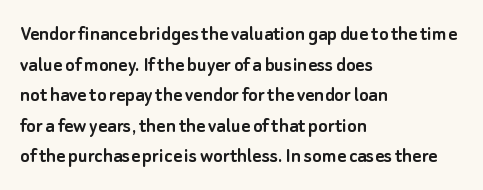
Q: Is the text italic (slanted)? A: No, it is upright.
Q: Is the text underlined? A: No.
Q: How is the paragraph aligned? A: Left-aligned.
Q: Is the spacing between letters normal or unusually wide? A: Normal.
Q: Is the spacing between lines tight, normal or loose? A: Normal.
